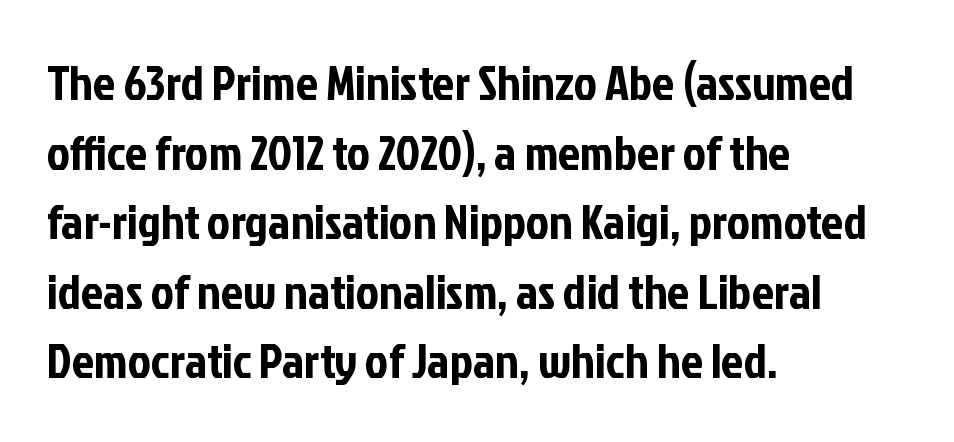
Vertical strokes here are truly vertical. The words here are not underlined. Is the block centered? No — it sits flush against the left margin. Is the letter spacing exaggerated? No — it looks like the ordinary default. Each letter keeps its own natural width here, so spacing adapts to shape. How would I describe the line gaps? Plain and ordinary.
